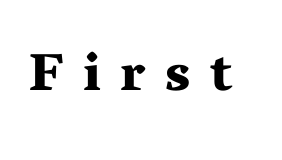
{"serif": "yes", "italic": "no", "bold": "yes", "weight": "bold", "width": "wide", "stroke_contrast": "medium", "x_height": "medium", "monospaced": "no", "underline": "no", "letter_spacing": "wide", "letter_spacing_em": 0.37, "glyph_px": 53}
